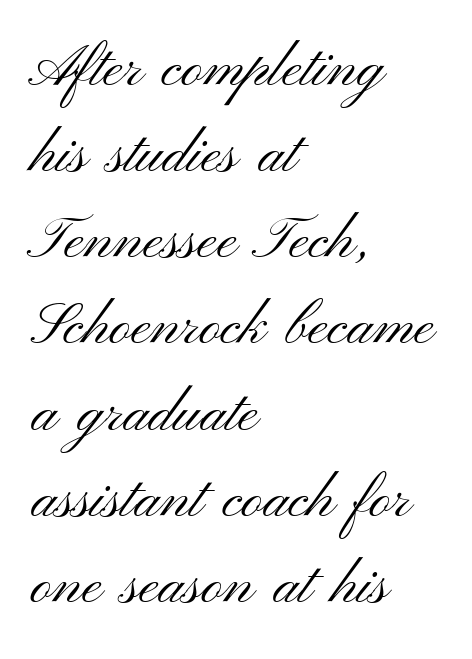
The image shows 59 px light, wide sans-serif type; set left-aligned, normal line spacing (1.46x), normal letter spacing, not underlined; medium stroke contrast and a small x-height.
